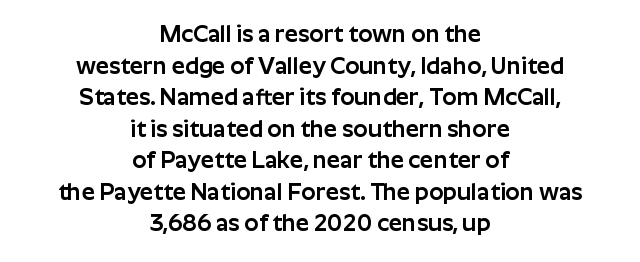
Horizontal bands of white between lines are of average thickness. Caption: multi-line text, centered on the measure. This sample uses plain, unmodified letter spacing. The glyphs are unaccompanied by any horizontal stroke below them.
